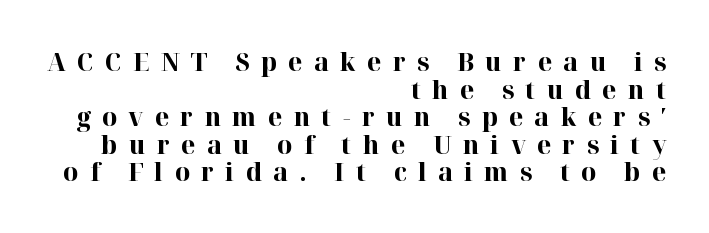
Q: Is the text bold? A: Yes.
Q: Is the text italic (slanted)? A: No, it is upright.
Q: Is the text underlined? A: No.
Q: How is the paragraph aligned? A: Right-aligned.
Q: Is the spacing between letters normal or unusually wide? A: Unusually wide.
Q: Is the spacing between lines tight, normal or loose? A: Tight.
